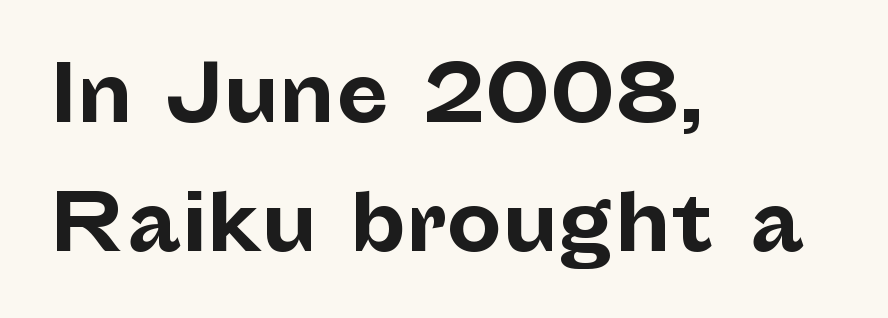
Q: Is the text bold? A: Yes.
Q: Is the text italic (slanted)? A: No, it is upright.
Q: Is the typeface a serif or a sans-serif typeface? A: Sans-serif.
Q: Is the text underlined? A: No.
Q: How is the paragraph aligned? A: Left-aligned.
Q: Is the spacing between letters normal or unusually wide? A: Normal.
Q: Is the spacing between lines tight, normal or loose? A: Normal.
Q: Width (condensed, normal, or wide)? A: Normal.
Q: Stroke contrast? A: Low.
Q: x-height? A: Medium.
Q: Monospaced? A: No.
